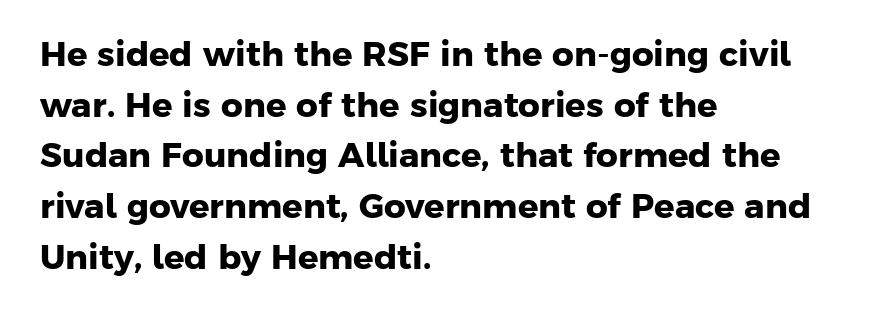
Q: Is the text bold? A: Yes.
Q: Is the typeface a serif or a sans-serif typeface? A: Sans-serif.
Q: Is the text underlined? A: No.
Q: How is the paragraph aligned? A: Left-aligned.
Q: Is the spacing between letters normal or unusually wide? A: Normal.
Q: Is the spacing between lines tight, normal or loose? A: Normal.
Q: Width (condensed, normal, or wide)? A: Normal.
Q: Stroke contrast? A: Low.
Q: x-height? A: Medium.
Q: Monospaced? A: No.
